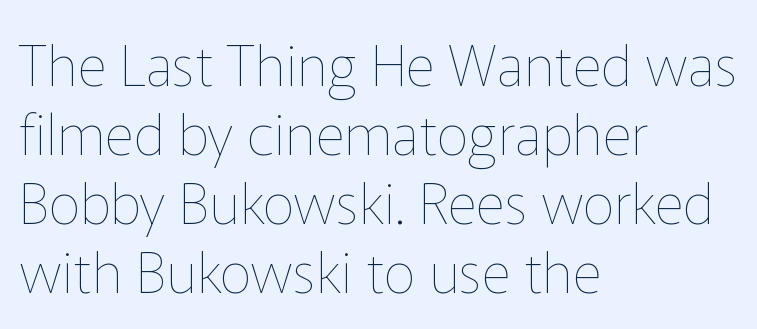
The image shows 57 px thin type, upright; set left-aligned, line spacing 1.21x, normal letter spacing, not underlined; low stroke contrast and a medium x-height.
